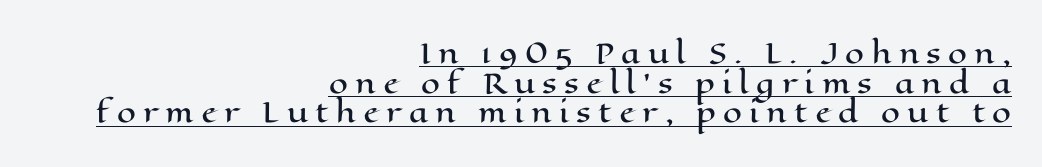
Students, note that the glyphs here are deliberately spaced far apart. The typography opts for an upright posture over an oblique one. The block of text is dense from top to bottom, with scant space between rows. In designer terms, the underline attribute is active on this setting.
